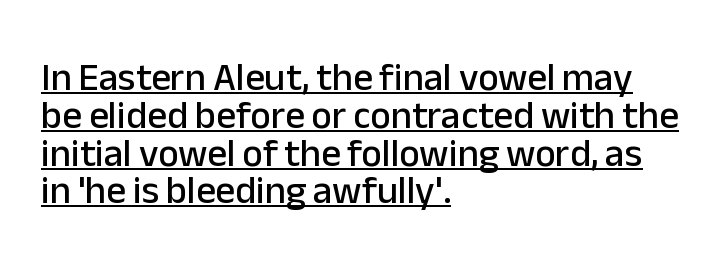
{"serif": "no", "italic": "no", "width": "normal", "stroke_contrast": "low", "x_height": "medium", "monospaced": "no", "underline": "yes", "align": "left", "line_spacing": "tight", "line_spacing_ratio": 0.97, "letter_spacing": "normal", "letter_spacing_em": 0.0, "glyph_px": 39}
